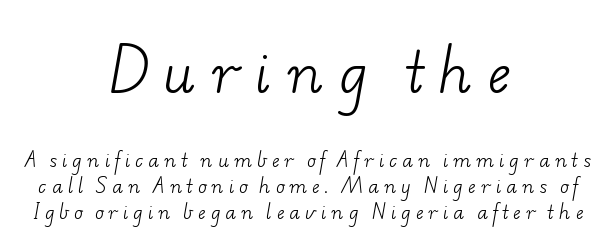
The image shows 54 px light, wide serif type; set centered, normal line spacing (1.43x), unusually wide letter spacing (+0.29 em), not underlined; the first (top) block is 3.0x larger; low stroke contrast and a small x-height.
